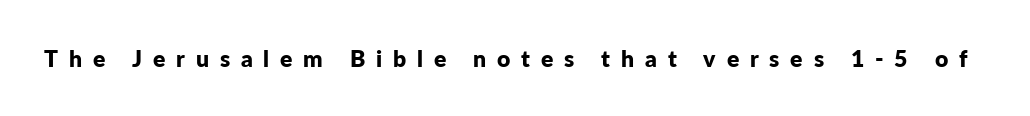
In terms of letterspacing, this is a distinctly airy, spread setting. This is roman type, the default non-slanted kind. The passage shown is emphatically bold. Quick note: underline off.
